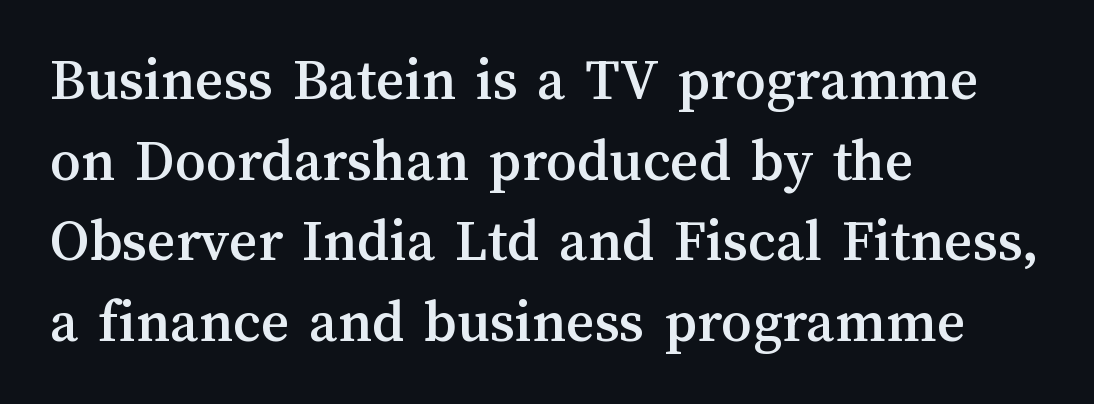
Q: Is the text italic (slanted)? A: No, it is upright.
Q: Is the text underlined? A: No.
Q: How is the paragraph aligned? A: Left-aligned.
Q: Is the spacing between letters normal or unusually wide? A: Normal.
Q: Is the spacing between lines tight, normal or loose? A: Normal.
Q: Width (condensed, normal, or wide)? A: Normal.
Q: Stroke contrast? A: Medium.
Q: x-height? A: Medium.
Q: Monospaced? A: No.
